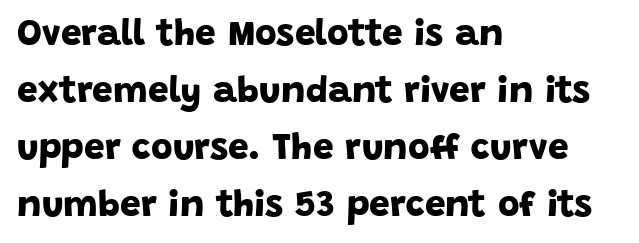
This rendering employs a face without finishing strokes, i.e., a sans-serif. The baseline area is clear. Spacing verdict: proportional, widths tailored to each character. Set as a true bold cut, around the 700 mark. Layout note: lines flush left.
